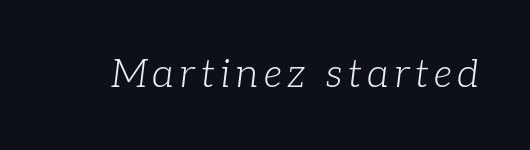
The image shows 39 px light serif type, italic (leaning right); set not underlined; low stroke contrast and a medium x-height.
